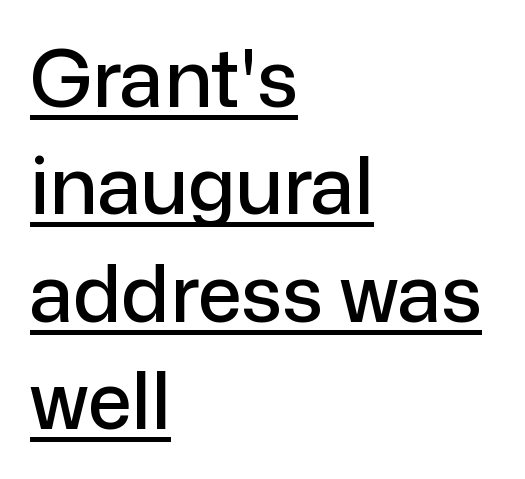
{"serif": "no", "italic": "no", "width": "normal", "stroke_contrast": "low", "x_height": "medium", "monospaced": "no", "underline": "yes", "align": "left", "line_spacing": "normal", "line_spacing_ratio": 1.36, "letter_spacing": "normal", "letter_spacing_em": 0.0, "glyph_px": 79}
